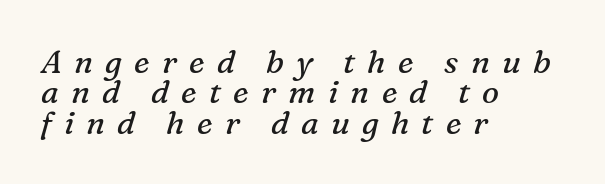
Notice how the passage keeps a crisp vertical edge on the left only. Here the designer chose a conventional face with non-uniform glyph widths. The axis of the letterforms is tilted away from vertical. In terms of letterspacing, this is a distinctly airy, spread setting.
